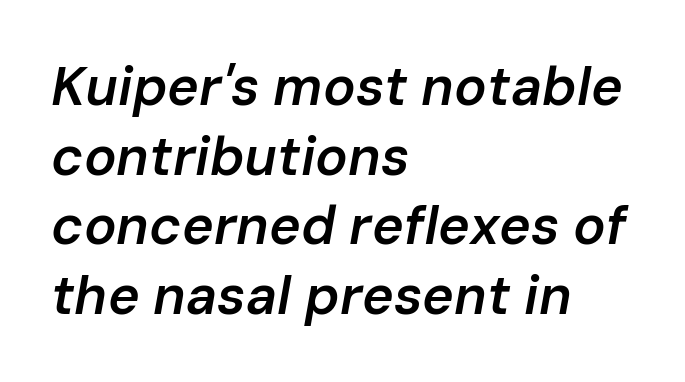
Q: Is the text bold? A: Semi-bold.
Q: Is the text italic (slanted)? A: Yes, it leans right by about 10 degrees.
Q: Is the text underlined? A: No.
Q: How is the paragraph aligned? A: Left-aligned.
Q: Is the spacing between letters normal or unusually wide? A: Normal.
Q: Is the spacing between lines tight, normal or loose? A: Normal.
Q: Width (condensed, normal, or wide)? A: Normal.
Q: Stroke contrast? A: Low.
Q: x-height? A: Medium.
Q: Monospaced? A: No.
